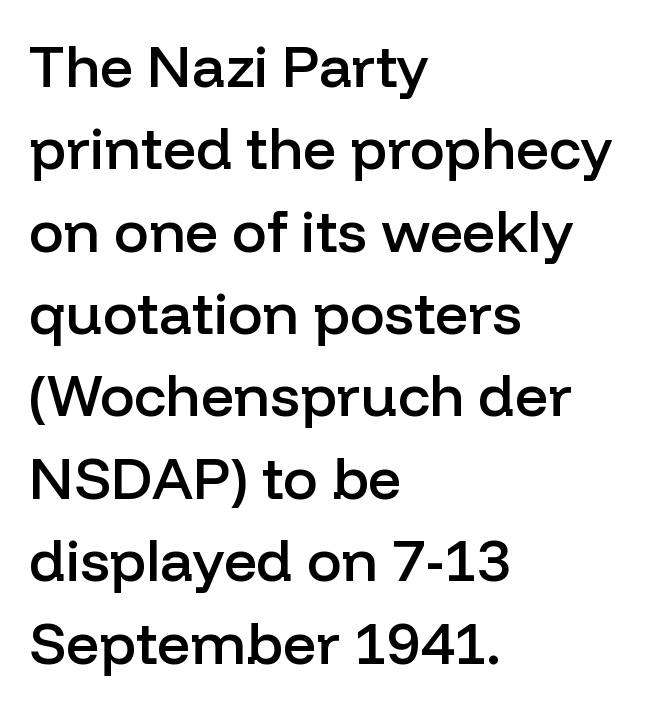
{"serif": "no", "italic": "no", "bold": "semi", "weight": "semibold", "width": "normal", "stroke_contrast": "low", "x_height": "medium", "monospaced": "no", "underline": "no", "align": "left", "line_spacing": "normal", "line_spacing_ratio": 1.42, "letter_spacing": "normal", "letter_spacing_em": 0.0, "glyph_px": 58}
